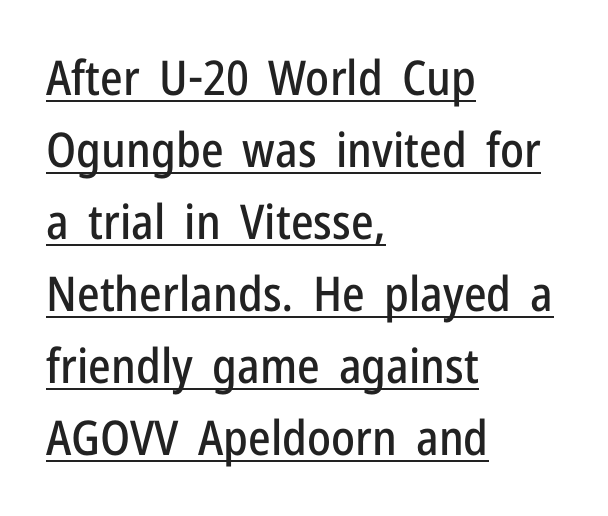
This is roman type, the default non-slanted kind. How are the letters spaced? Ordinarily, with no added tracking. Proportional: the letters do not fall into vertical columns. Alignment: flush left.
